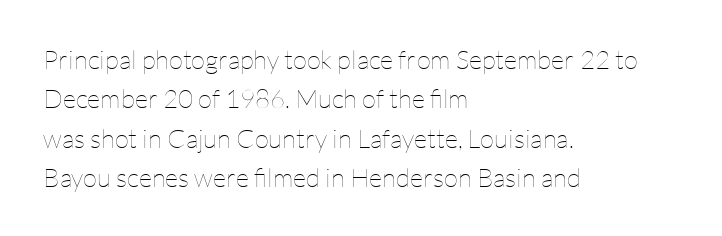
{"italic": "no", "bold": "no", "underline": "no", "align": "left", "line_spacing": "normal", "line_spacing_ratio": 1.51, "letter_spacing": "normal", "letter_spacing_em": 0.0, "glyph_px": 26}
